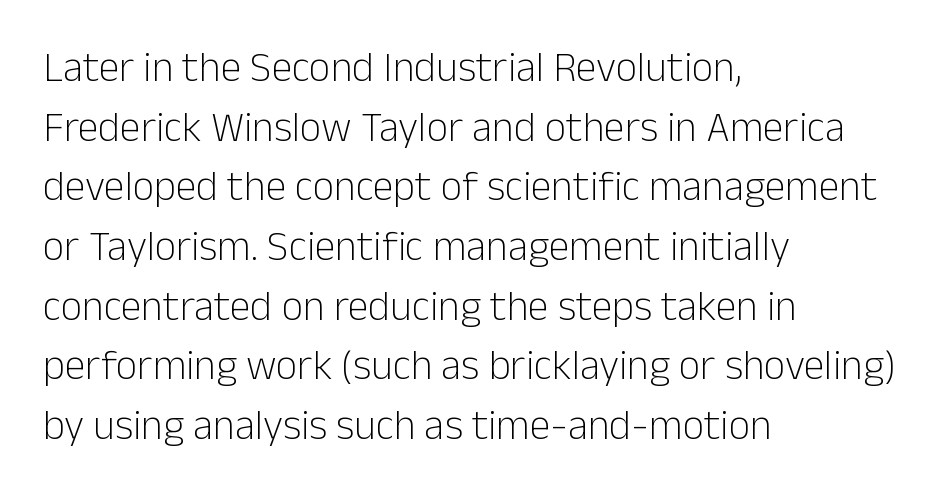
Q: Is the text bold? A: No.
Q: Is the text italic (slanted)? A: No, it is upright.
Q: Is the typeface a serif or a sans-serif typeface? A: Sans-serif.
Q: Is the text underlined? A: No.
Q: How is the paragraph aligned? A: Left-aligned.
Q: Is the spacing between letters normal or unusually wide? A: Normal.
Q: Is the spacing between lines tight, normal or loose? A: Normal.
Q: Width (condensed, normal, or wide)? A: Normal.
Q: Stroke contrast? A: Low.
Q: x-height? A: Medium.
Q: Monospaced? A: No.
